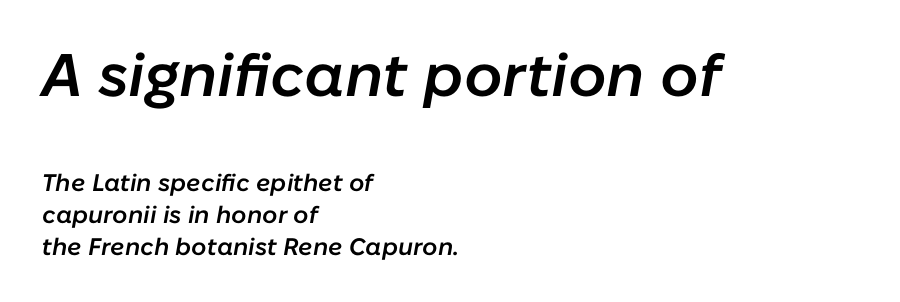
Q: Is the text bold? A: Semi-bold.
Q: Is the text italic (slanted)? A: Yes, it leans right by about 10 degrees.
Q: Is the text underlined? A: No.
Q: How is the paragraph aligned? A: Left-aligned.
Q: Is the spacing between letters normal or unusually wide? A: Normal.
Q: Is the spacing between lines tight, normal or loose? A: Normal.
Q: Which block of text is set in a larger size, the first (top) or the second (bottom)? A: The first (top) one.
Q: Width (condensed, normal, or wide)? A: Normal.
Q: Stroke contrast? A: Low.
Q: x-height? A: Medium.
Q: Monospaced? A: No.
